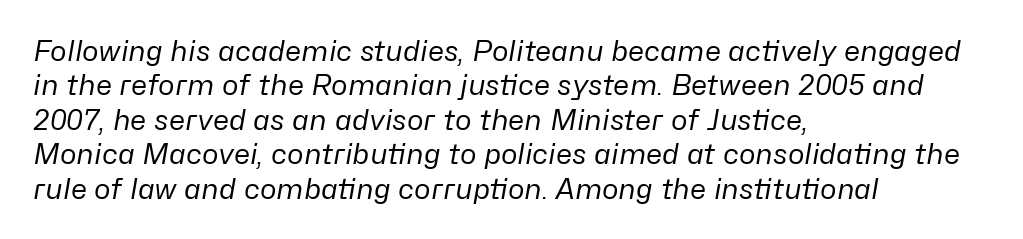
{"italic": "yes", "lean": "right", "slant_degrees": 10, "bold": "no", "weight": "regular", "width": "normal", "stroke_contrast": "low", "x_height": "medium", "monospaced": "no", "underline": "no", "align": "left", "line_spacing_ratio": 1.23, "letter_spacing": "normal", "letter_spacing_em": 0.0, "glyph_px": 28}
